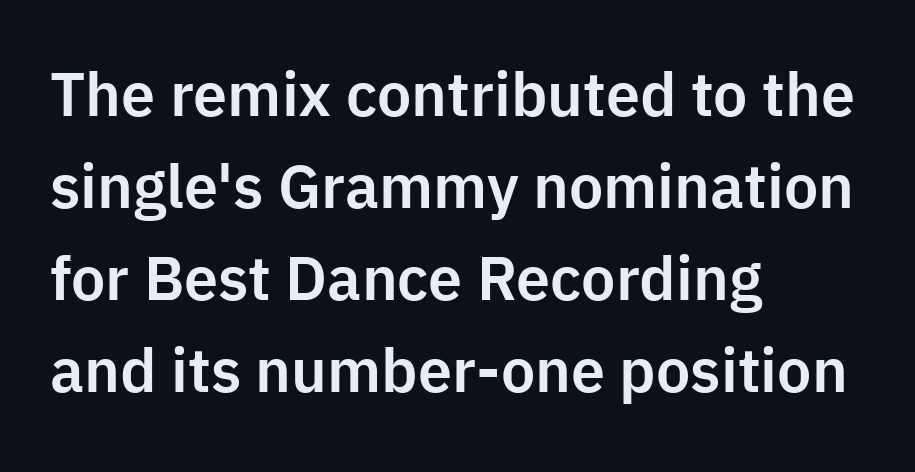
The glyphs are unaccompanied by any horizontal stroke below them. Which margin do the lines hug? The left one — the right edge is uneven. Note the varied advance widths — an 'i' is clearly narrower than an 'm'. No extra tracking has been applied to these lines. Observe the absence of serifs on each vertical stroke in this sample.
